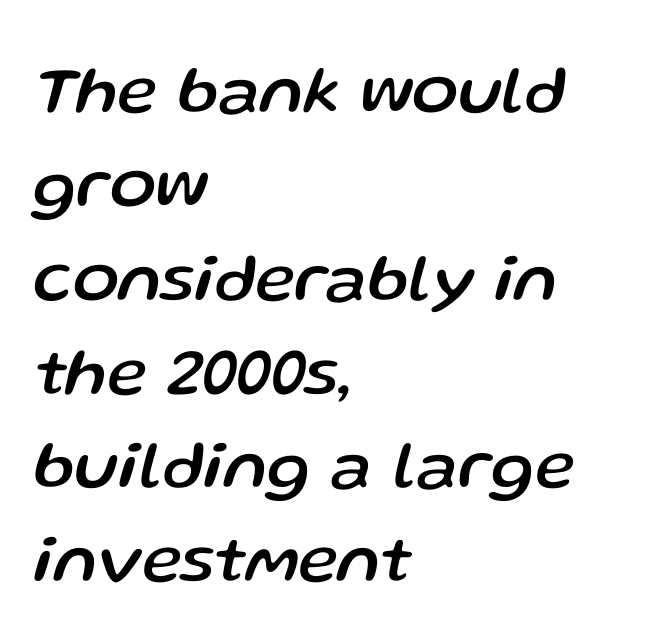
The image shows 68 px text type, italic (leaning right); set left-aligned, normal line spacing (1.38x), normal letter spacing, not underlined; low stroke contrast and a medium x-height.
